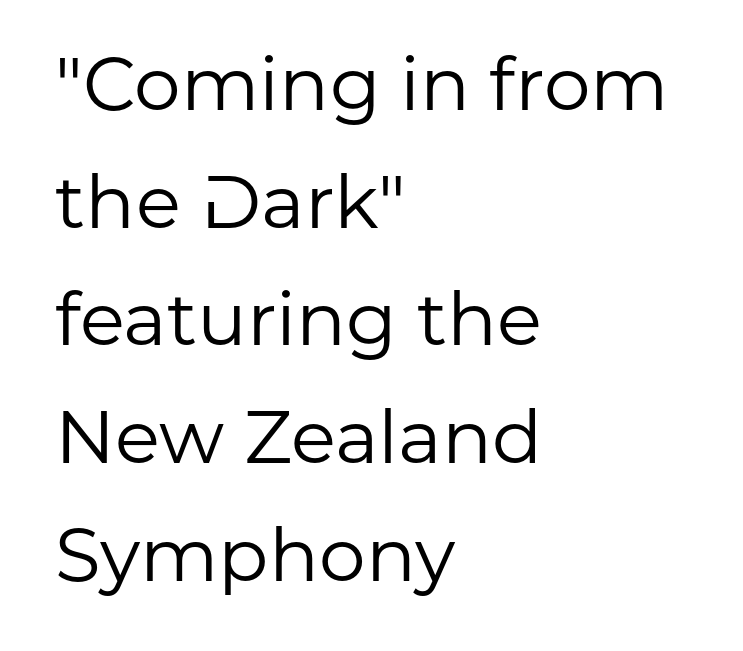
The image shows 74 px regular-weight sans-serif type, upright; set left-aligned, normal line spacing (1.59x), normal letter spacing, not underlined; low stroke contrast and a medium x-height.
